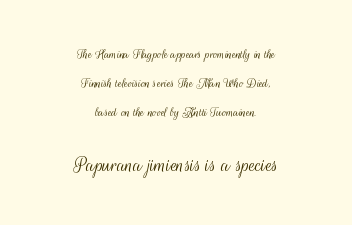
Q: Is the text bold? A: No.
Q: Is the text italic (slanted)? A: Yes.
Q: Is the text underlined? A: No.
Q: How is the paragraph aligned? A: Centered.
Q: Is the spacing between letters normal or unusually wide? A: Normal.
Q: Is the spacing between lines tight, normal or loose? A: Loose.
Q: Which block of text is set in a larger size, the first (top) or the second (bottom)? A: The second (bottom) one.
